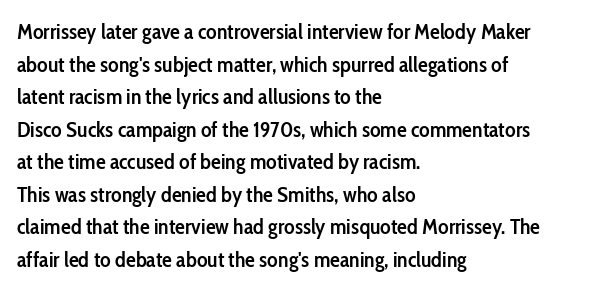
The image shows 22 px text type, upright; set left-aligned, normal line spacing (1.48x), normal letter spacing, not underlined.
